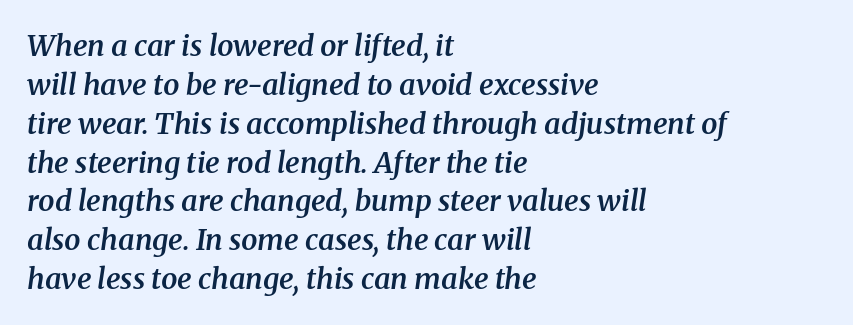
The image shows 29 px semibold serif type, italic (leaning right); set left-aligned, normal line spacing (1.34x), normal letter spacing, not underlined; medium stroke contrast and a medium x-height.
